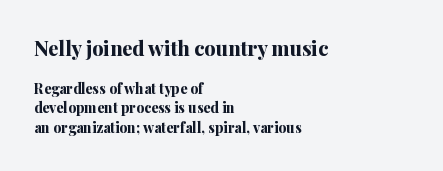
{"italic": "no", "bold": "yes", "underline": "no", "align": "left", "line_spacing": "normal", "line_spacing_ratio": 1.39, "letter_spacing": "normal", "letter_spacing_em": 0.0, "larger_block": "first", "size_ratio": 1.43, "glyph_px": 20}
